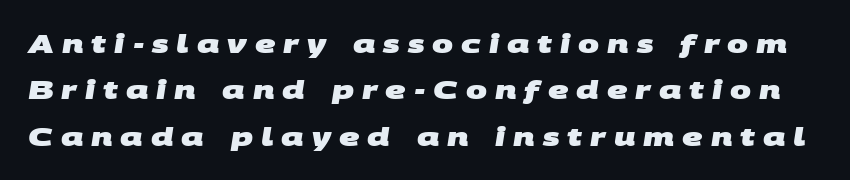
{"bold": "yes", "underline": "no", "line_spacing_ratio": 1.86, "letter_spacing": "wide", "letter_spacing_em": 0.32, "glyph_px": 25}
